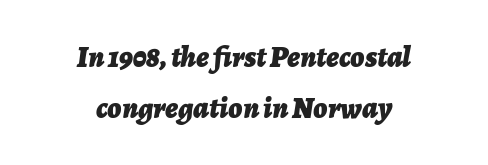
Q: Is the text bold? A: Yes.
Q: Is the text italic (slanted)? A: Yes, it leans right by about 7 degrees.
Q: Is the text underlined? A: No.
Q: How is the paragraph aligned? A: Centered.
Q: Is the spacing between letters normal or unusually wide? A: Normal.
Q: Is the spacing between lines tight, normal or loose? A: Normal.
Q: Width (condensed, normal, or wide)? A: Normal.
Q: Stroke contrast? A: Low.
Q: x-height? A: Medium.
Q: Monospaced? A: No.
